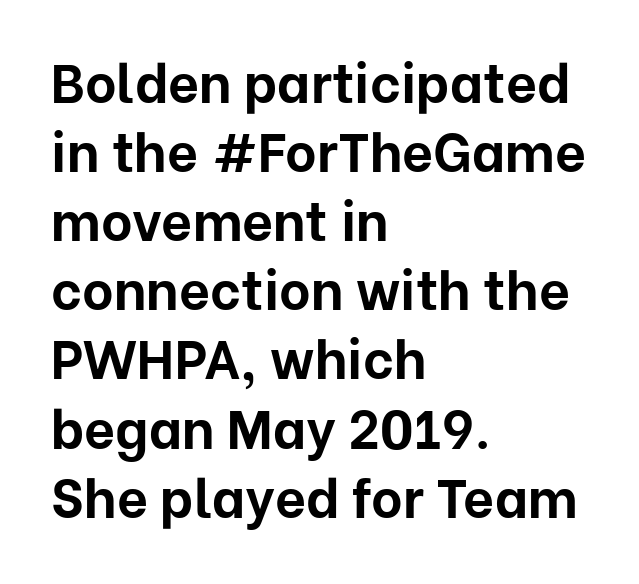
The image shows 54 px bold sans-serif type, upright; set left-aligned, normal line spacing (1.28x), normal letter spacing, not underlined; low stroke contrast and a medium x-height.
